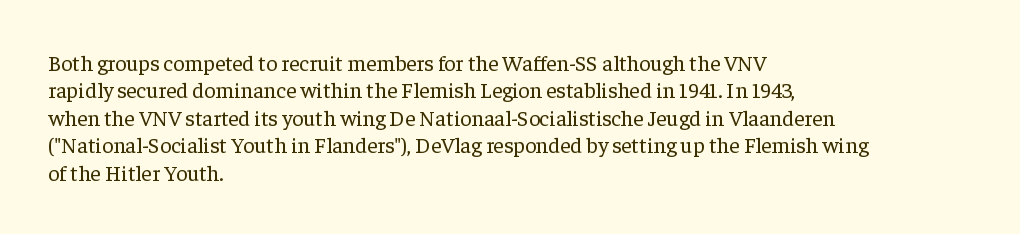
{"italic": "no", "bold": "no", "underline": "no", "align": "left", "line_spacing": "normal", "line_spacing_ratio": 1.25, "letter_spacing": "normal", "letter_spacing_em": 0.0, "glyph_px": 22}
